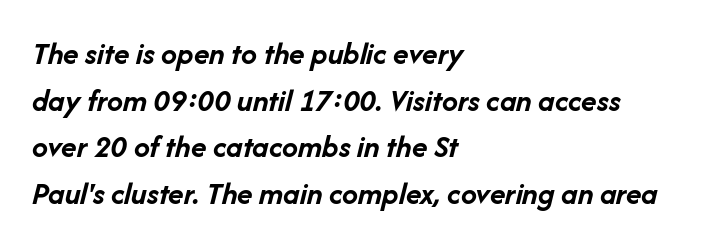
Q: Is the text bold? A: Yes.
Q: Is the text italic (slanted)? A: Yes, it leans right by about 14 degrees.
Q: Is the text underlined? A: No.
Q: How is the paragraph aligned? A: Left-aligned.
Q: Is the spacing between letters normal or unusually wide? A: Normal.
Q: Is the spacing between lines tight, normal or loose? A: Normal.
Q: Width (condensed, normal, or wide)? A: Normal.
Q: Stroke contrast? A: Low.
Q: x-height? A: Medium.
Q: Monospaced? A: No.
